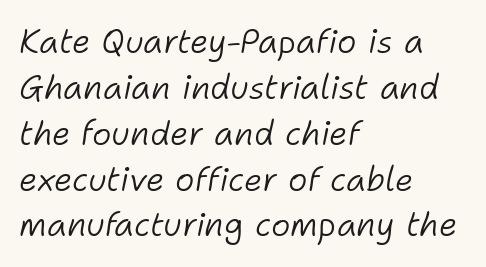
The image shows 33 px light type, italic (leaning right); set left-aligned, normal line spacing (1.39x), normal letter spacing, not underlined; low stroke contrast and a medium x-height.
